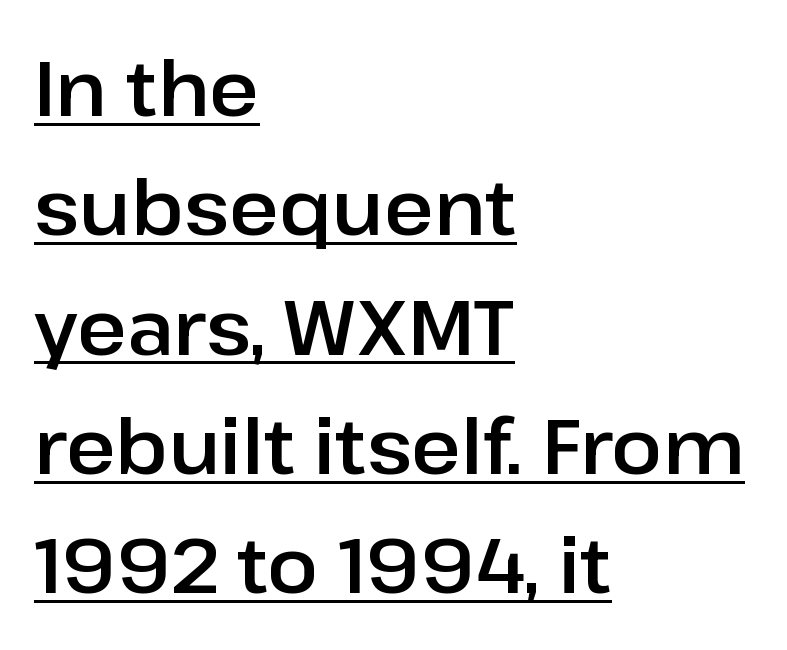
{"serif": "no", "italic": "no", "width": "normal", "stroke_contrast": "low", "x_height": "medium", "monospaced": "no", "underline": "yes", "align": "left", "line_spacing": "normal", "line_spacing_ratio": 1.57, "letter_spacing": "normal", "letter_spacing_em": 0.0, "glyph_px": 76}
